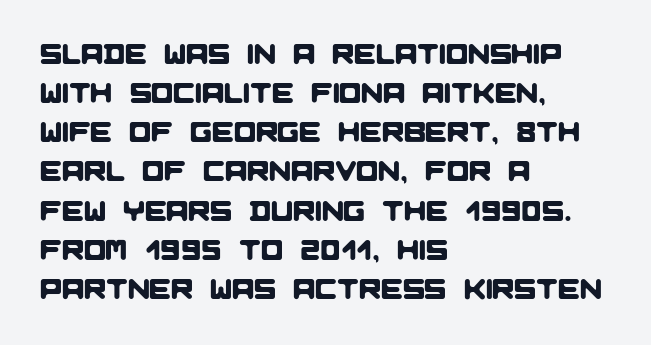
{"serif": "no", "width": "normal", "stroke_contrast": "low", "x_height": "large", "monospaced": "no", "underline": "no", "align": "left", "line_spacing": "normal", "line_spacing_ratio": 1.35, "letter_spacing": "normal", "letter_spacing_em": 0.0, "glyph_px": 29}
